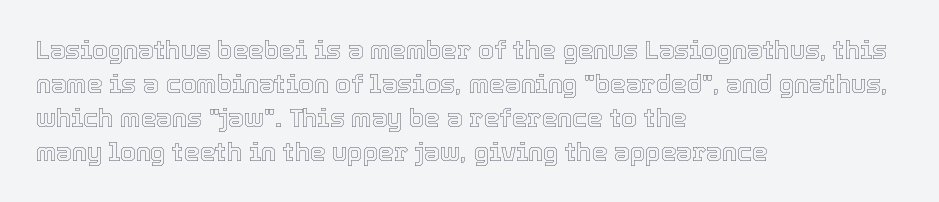
These lines were composed using upright roman letters. Line beginnings align vertically; line endings do not. Quick note: underline off. Nobody touched the tracking dial on this one. Leading matches the norm, producing a regular column.
